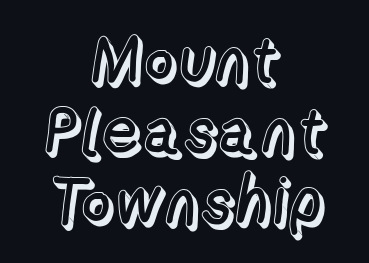
Q: Is the text italic (slanted)? A: Yes.
Q: Is the text underlined? A: No.
Q: How is the paragraph aligned? A: Centered.
Q: Is the spacing between letters normal or unusually wide? A: Normal.
Q: Is the spacing between lines tight, normal or loose? A: Tight.
Q: Width (condensed, normal, or wide)? A: Normal.
Q: x-height? A: Medium.
Q: Monospaced? A: No.
